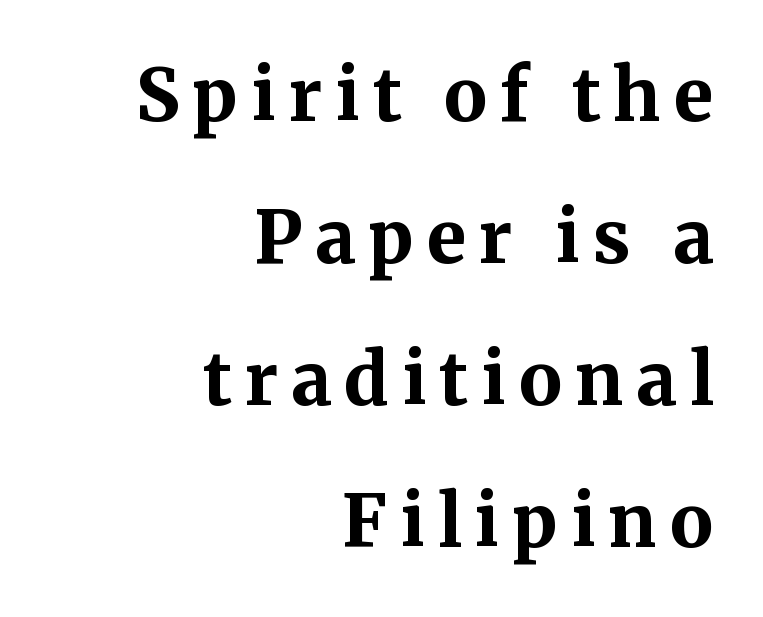
Unlike italic type, these characters show no tilt at all. Looks like regular typesetting: each glyph gets only the width it needs. Strong, thick strokes mark this as bold type. The area under the type is left untouched. The glyphs in this specimen are seriffed. Interline gaps are noticeably wide in this sample.
